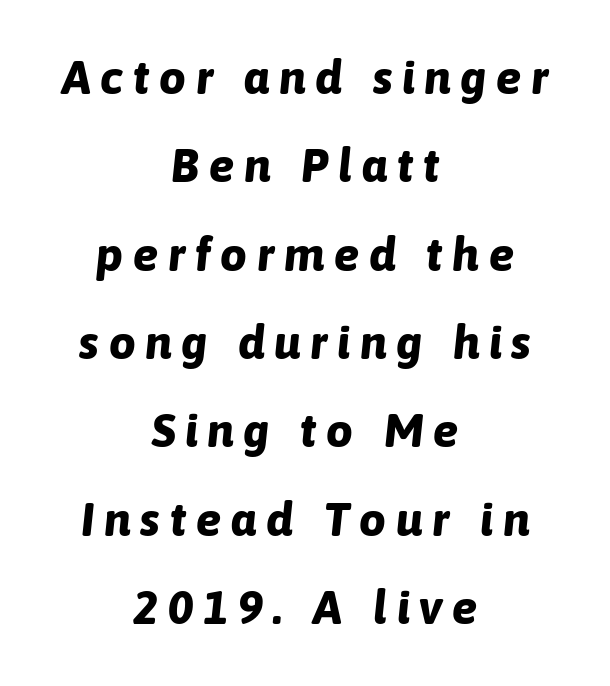
{"italic": "yes", "lean": "right", "slant_degrees": 6, "bold": "yes", "weight": "bold", "width": "normal", "stroke_contrast": "low", "x_height": "medium", "monospaced": "no", "underline": "no", "align": "center", "line_spacing_ratio": 1.88, "letter_spacing": "wide", "letter_spacing_em": 0.21, "glyph_px": 47}
